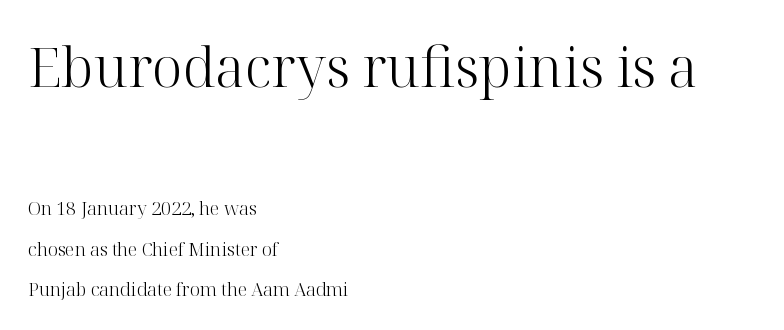
The image shows 55 px light serif type, upright; set left-aligned, loose line spacing (2.24x), normal letter spacing, not underlined; the first (top) block is 3.06x larger; high stroke contrast and a medium x-height.
